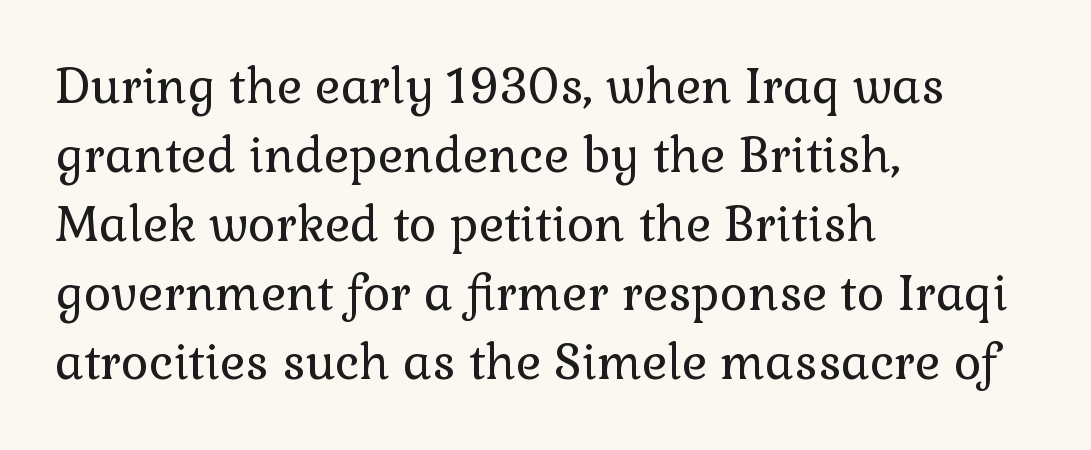
Q: Is the text bold? A: No.
Q: Is the text italic (slanted)? A: No, it is upright.
Q: Is the typeface a serif or a sans-serif typeface? A: Serif.
Q: Is the text underlined? A: No.
Q: How is the paragraph aligned? A: Left-aligned.
Q: Is the spacing between letters normal or unusually wide? A: Normal.
Q: Is the spacing between lines tight, normal or loose? A: Normal.
Q: Width (condensed, normal, or wide)? A: Normal.
Q: x-height? A: Medium.
Q: Monospaced? A: No.
